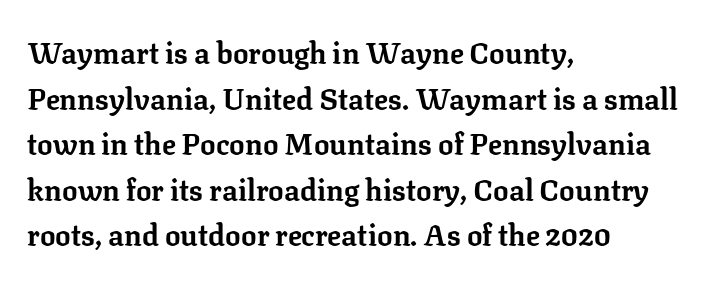
{"serif": "yes", "italic": "no", "bold": "yes", "weight": "bold", "width": "normal", "stroke_contrast": "low", "x_height": "medium", "monospaced": "no", "underline": "no", "align": "left", "line_spacing": "normal", "line_spacing_ratio": 1.57, "letter_spacing": "normal", "letter_spacing_em": 0.0, "glyph_px": 29}
